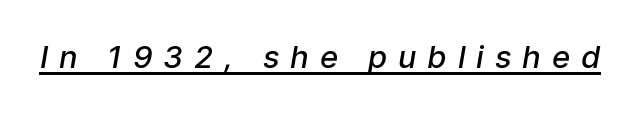
The image shows 31 px semibold sans-serif type; set unusually wide letter spacing (+0.35 em), underlined; low stroke contrast and a medium x-height.
